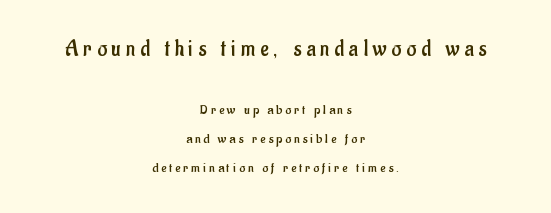
Q: Is the text bold? A: No.
Q: Is the text italic (slanted)? A: No, it is upright.
Q: Is the text underlined? A: No.
Q: How is the paragraph aligned? A: Centered.
Q: Is the spacing between letters normal or unusually wide? A: Unusually wide.
Q: Is the spacing between lines tight, normal or loose? A: Loose.
Q: Which block of text is set in a larger size, the first (top) or the second (bottom)? A: The first (top) one.
